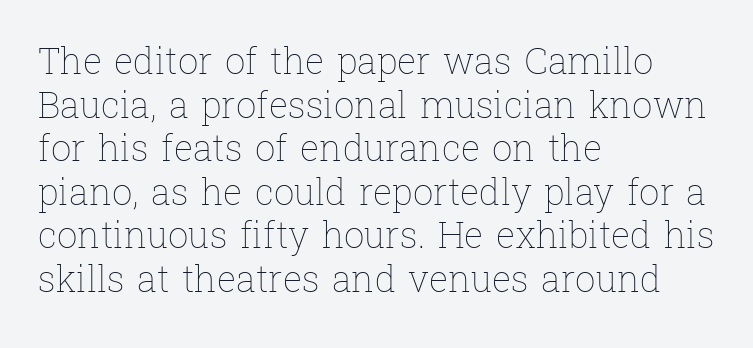
The image shows 36 px thin type, upright; set left-aligned, line spacing 1.21x, normal letter spacing, not underlined; low stroke contrast and a medium x-height.
